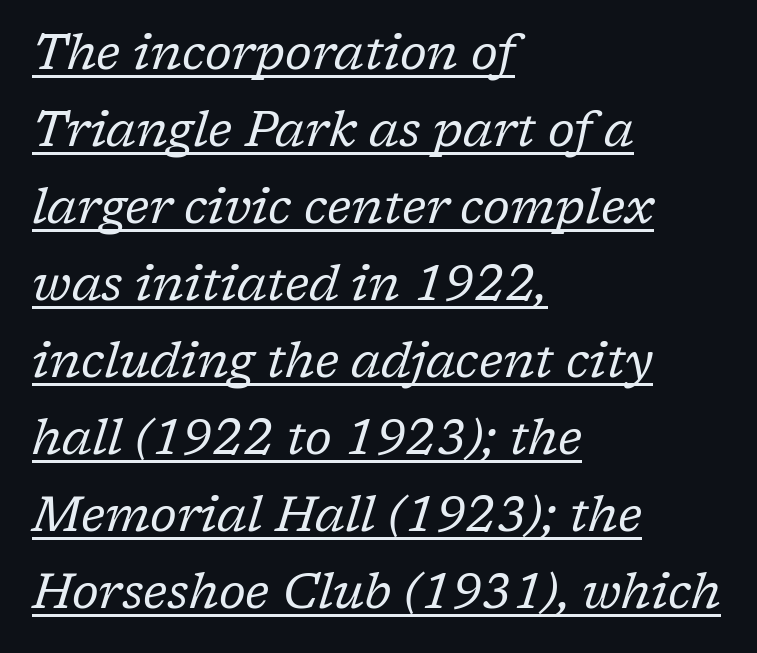
This rendering employs a face with finishing strokes, i.e., a serif. Is the block centered? No — it sits flush against the left margin. Underlined type. Each new line begins a customary step beneath the previous one.
